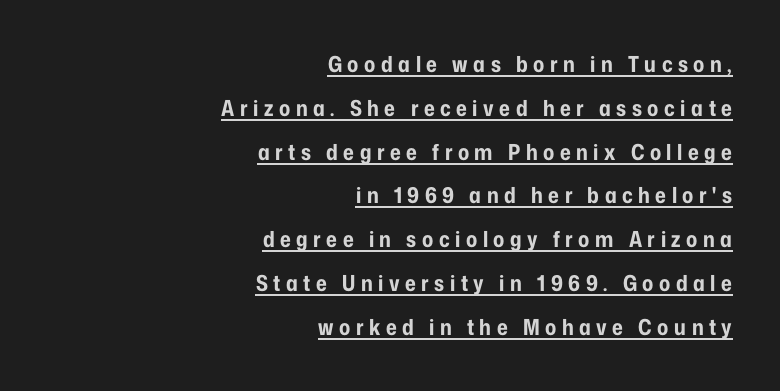
{"italic": "no", "bold": "yes", "underline": "yes", "align": "right", "line_spacing": "loose", "line_spacing_ratio": 1.99, "letter_spacing": "wide", "letter_spacing_em": 0.25, "glyph_px": 22}
